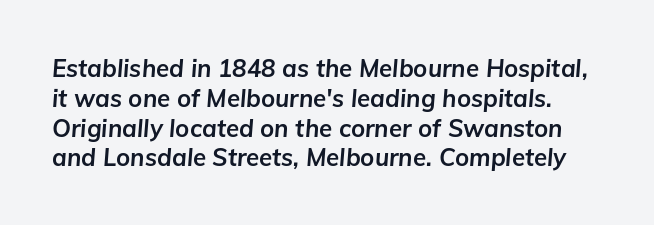
{"italic": "yes", "lean": "right", "slant_degrees": 5, "bold": "yes", "underline": "no", "line_spacing_ratio": 1.24, "letter_spacing": "normal", "letter_spacing_em": 0.0, "glyph_px": 24}
